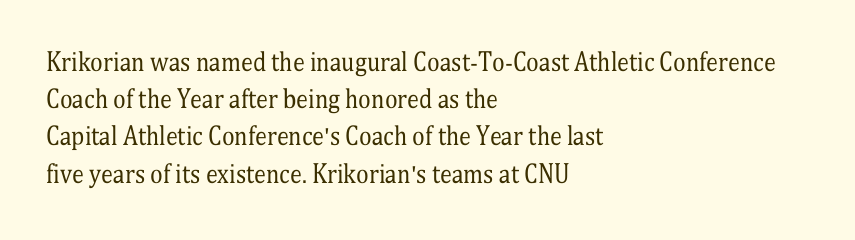
{"italic": "no", "bold": "no", "underline": "no", "align": "left", "line_spacing": "normal", "line_spacing_ratio": 1.55, "letter_spacing": "normal", "letter_spacing_em": 0.0, "glyph_px": 24}
